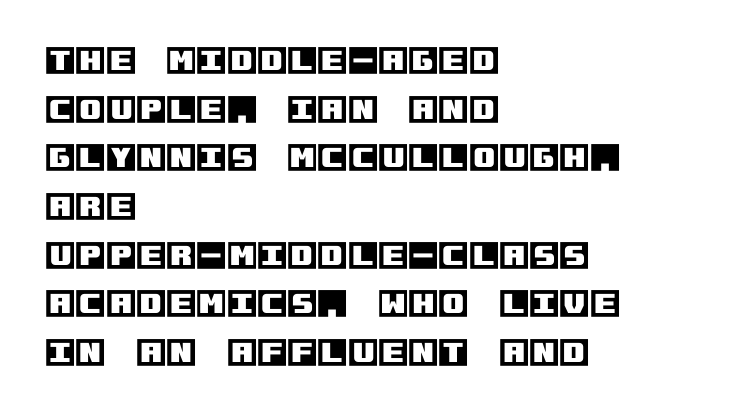
The image shows 31 px text type, upright; set left-aligned, normal line spacing (1.57x), normal letter spacing, not underlined; a large x-height.
